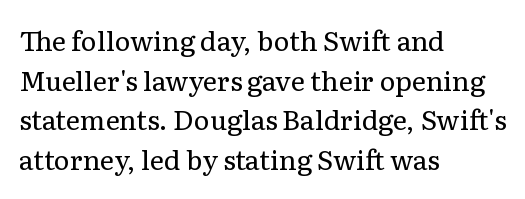
{"italic": "no", "bold": "no", "underline": "no", "align": "left", "line_spacing": "normal", "line_spacing_ratio": 1.47, "letter_spacing": "normal", "letter_spacing_em": 0.0, "glyph_px": 27}
